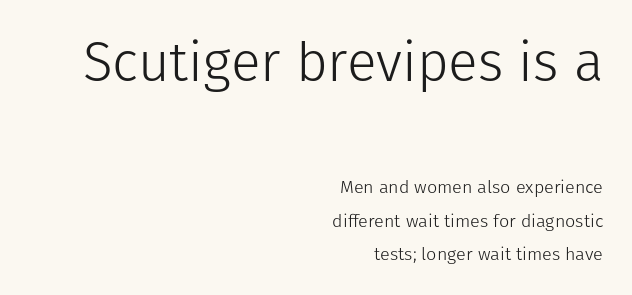
{"serif": "no", "italic": "no", "bold": "no", "weight": "light", "width": "normal", "stroke_contrast": "low", "x_height": "medium", "monospaced": "no", "underline": "no", "align": "right", "line_spacing_ratio": 1.87, "letter_spacing": "normal", "letter_spacing_em": 0.0, "larger_block": "first", "size_ratio": 3.06, "glyph_px": 55}
